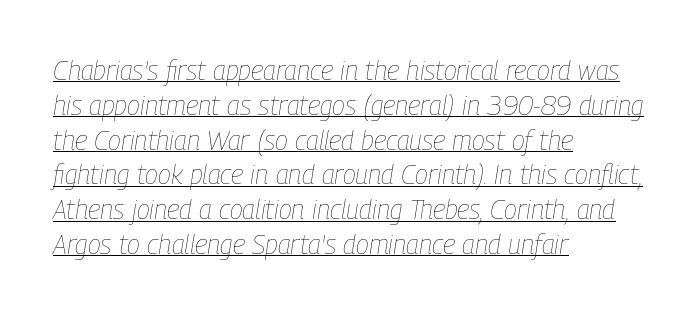
The rendering anchors every line to the left-hand side. Posture: slanted. Standard letterfit; no display-style spreading of the glyphs. Letters have the restrained weight of plain body copy at most.
